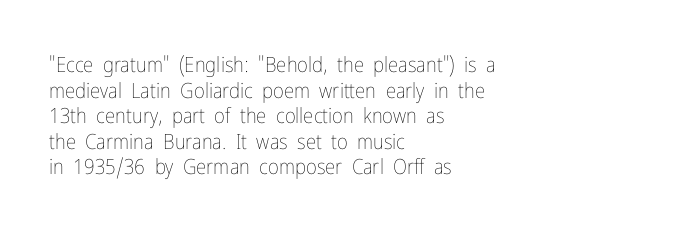
Does extra space separate the letters? No, they use regular spacing. The passage is arranged the way most books set body copy — flush left. The area under the type is left untouched. The face looks like a standard text weight, possibly lighter. Notice how the stems are strictly vertical — no italics here.
